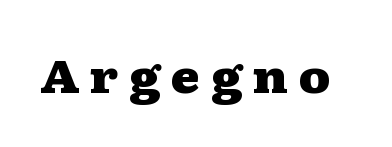
Q: Is the text bold? A: Yes.
Q: Is the text italic (slanted)? A: No, it is upright.
Q: Is the typeface a serif or a sans-serif typeface? A: Serif.
Q: Is the text underlined? A: No.
Q: Is the spacing between letters normal or unusually wide? A: Unusually wide.
Q: Width (condensed, normal, or wide)? A: Wide.
Q: Stroke contrast? A: Medium.
Q: x-height? A: Medium.
Q: Monospaced? A: No.
